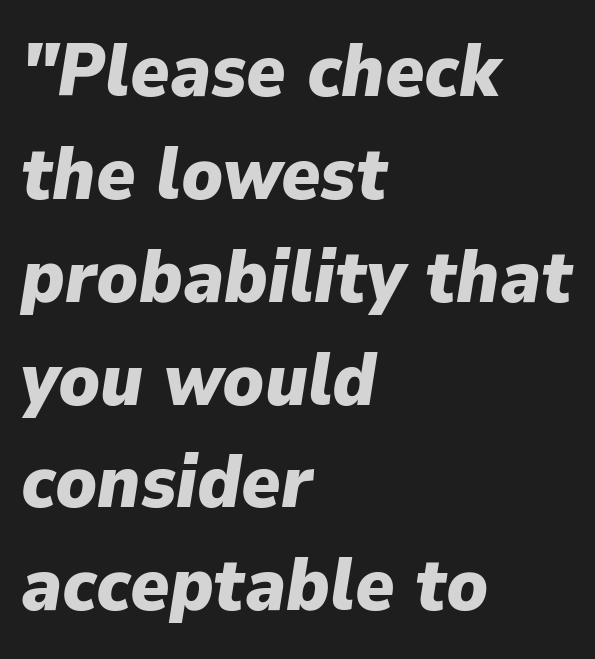
{"italic": "yes", "lean": "right", "slant_degrees": 9, "bold": "yes", "weight": "heavy", "width": "normal", "stroke_contrast": "low", "x_height": "medium", "monospaced": "no", "underline": "no", "align": "left", "line_spacing": "normal", "line_spacing_ratio": 1.39, "letter_spacing": "normal", "letter_spacing_em": 0.0, "glyph_px": 74}
